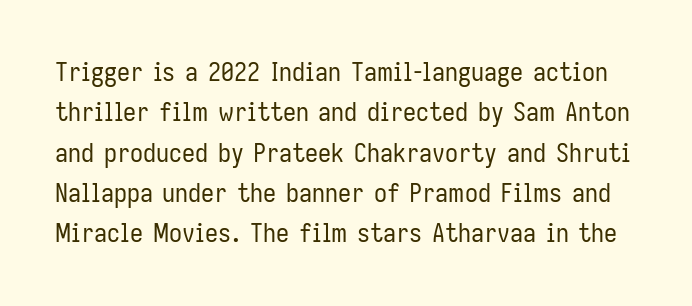
Is there any slant? The stems are plumb. The words here are not underlined. A quiet, ordinary-to-light weight characterises the typeface. The tracking reads as untouched default to a designer's eye.
